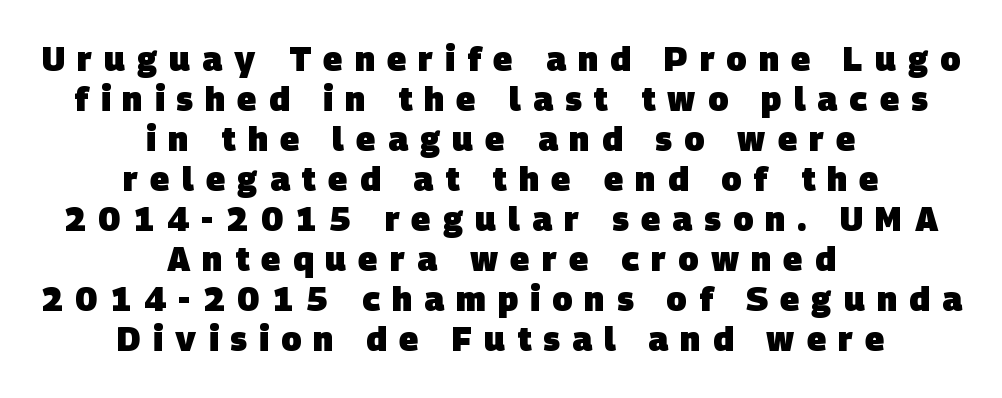
Tracking value appears strongly positive — letters spread wide. These words are printed bold, with thick strokes throughout. Observe the absence of serifs on each vertical stroke in this sample. Think of a printed novel: that variable character pitch is what you see here. The rag falls on both sides of this text block equally. Unmarked baselines from the first word to the last.
